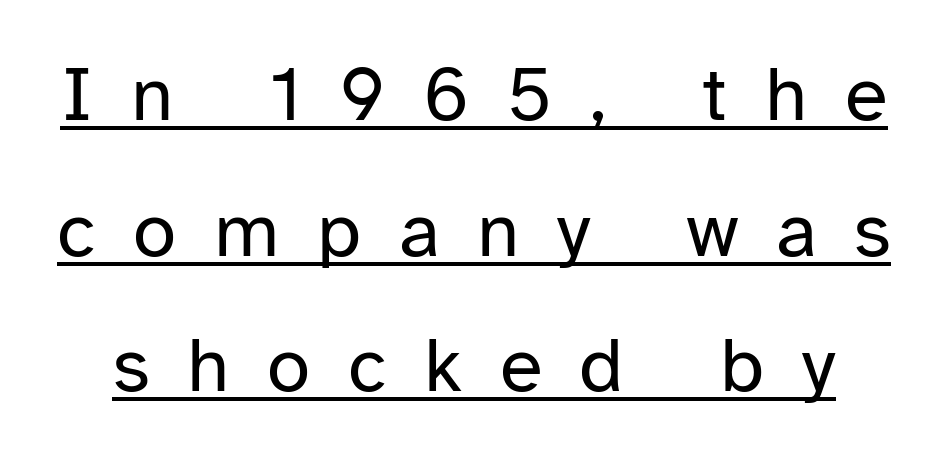
{"serif": "no", "italic": "no", "bold": "no", "weight": "regular", "width": "normal", "stroke_contrast": "low", "x_height": "medium", "monospaced": "no", "underline": "yes", "line_spacing_ratio": 1.74, "letter_spacing": "wide", "letter_spacing_em": 0.48, "glyph_px": 78}
